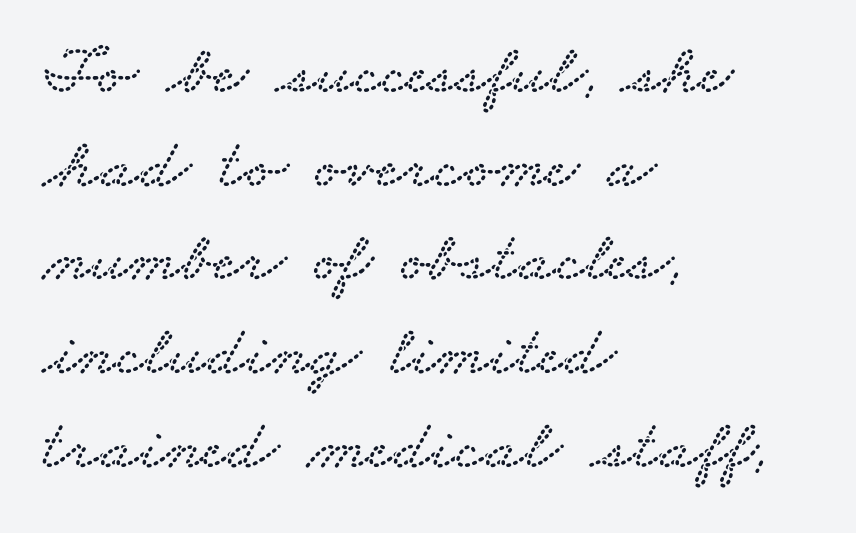
Q: Is the typeface a serif or a sans-serif typeface? A: Serif.
Q: Is the text underlined? A: No.
Q: How is the paragraph aligned? A: Left-aligned.
Q: Is the spacing between letters normal or unusually wide? A: Normal.
Q: Is the spacing between lines tight, normal or loose? A: Normal.
Q: Width (condensed, normal, or wide)? A: Wide.
Q: Stroke contrast? A: Low.
Q: x-height? A: Small.
Q: Monospaced? A: No.
